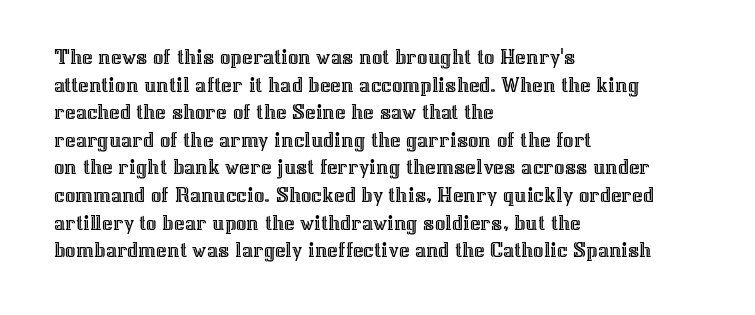
The image shows 23 px text type, upright; set left-aligned, line spacing 1.2x, normal letter spacing, not underlined.
